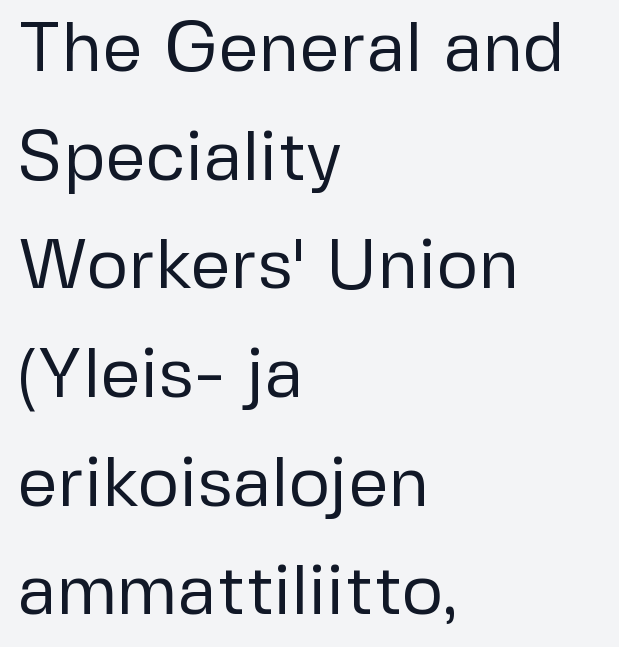
The image shows 71 px regular-weight sans-serif type, upright; set left-aligned, normal line spacing (1.53x), normal letter spacing, not underlined; low stroke contrast and a medium x-height.
